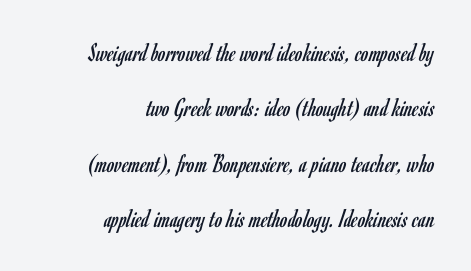
Q: Is the text bold? A: No.
Q: Is the text italic (slanted)? A: Yes.
Q: Is the text underlined? A: No.
Q: How is the paragraph aligned? A: Right-aligned.
Q: Is the spacing between letters normal or unusually wide? A: Normal.
Q: Is the spacing between lines tight, normal or loose? A: Loose.
